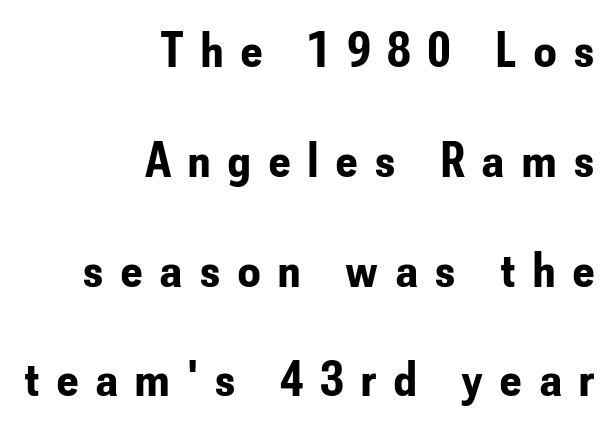
{"serif": "no", "italic": "no", "bold": "yes", "weight": "bold", "width": "condensed", "stroke_contrast": "low", "x_height": "small", "monospaced": "no", "underline": "no", "align": "right", "line_spacing": "loose", "line_spacing_ratio": 2.24, "letter_spacing": "wide", "letter_spacing_em": 0.37, "glyph_px": 49}
